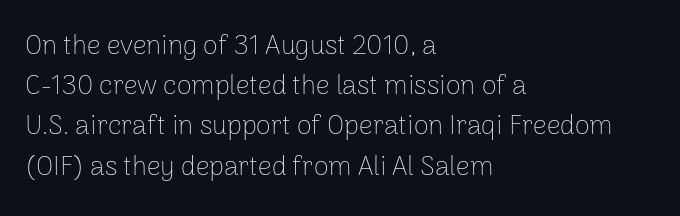
Q: Is the text bold? A: No.
Q: Is the text italic (slanted)? A: No, it is upright.
Q: Is the text underlined? A: No.
Q: How is the paragraph aligned? A: Left-aligned.
Q: Is the spacing between letters normal or unusually wide? A: Normal.
Q: Is the spacing between lines tight, normal or loose? A: Normal.
